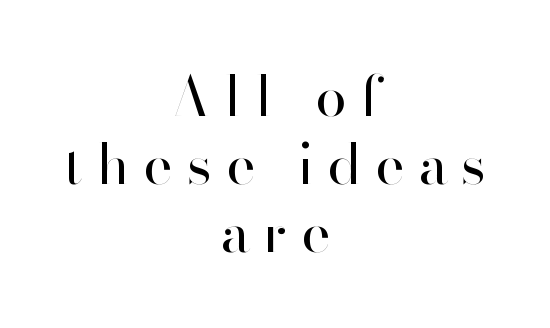
Q: Is the text bold? A: No.
Q: Is the text italic (slanted)? A: No, it is upright.
Q: Is the typeface a serif or a sans-serif typeface? A: Sans-serif.
Q: Is the text underlined? A: No.
Q: How is the paragraph aligned? A: Centered.
Q: Is the spacing between letters normal or unusually wide? A: Unusually wide.
Q: Width (condensed, normal, or wide)? A: Normal.
Q: Stroke contrast? A: High.
Q: x-height? A: Small.
Q: Monospaced? A: No.
